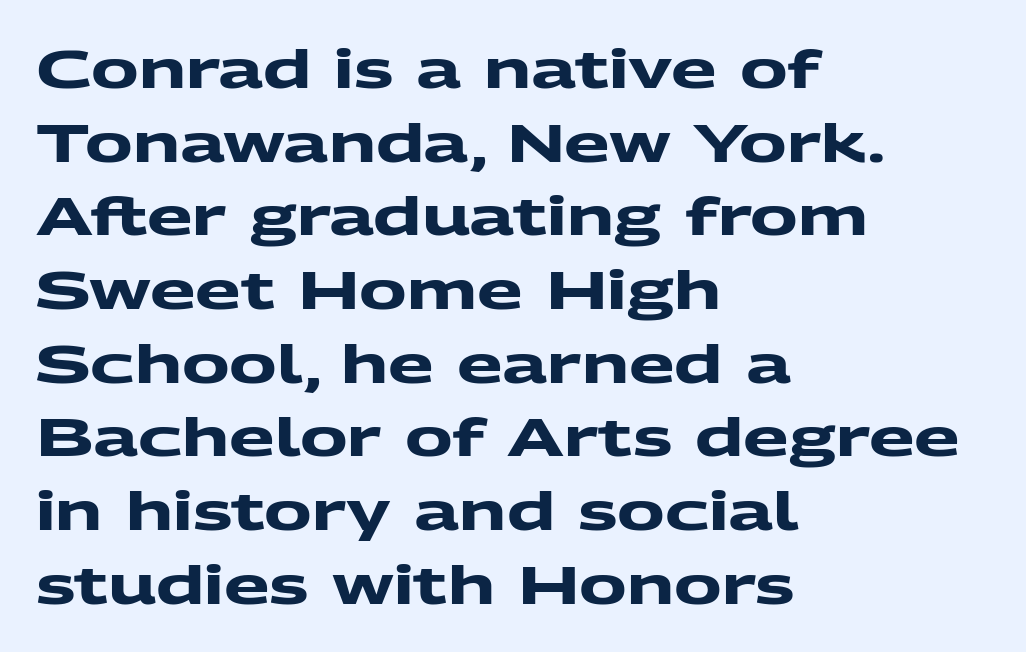
{"serif": "no", "bold": "yes", "weight": "heavy", "width": "wide", "stroke_contrast": "medium", "x_height": "medium", "monospaced": "no", "underline": "no", "align": "left", "line_spacing": "normal", "line_spacing_ratio": 1.39, "letter_spacing": "normal", "letter_spacing_em": 0.0, "glyph_px": 53}
